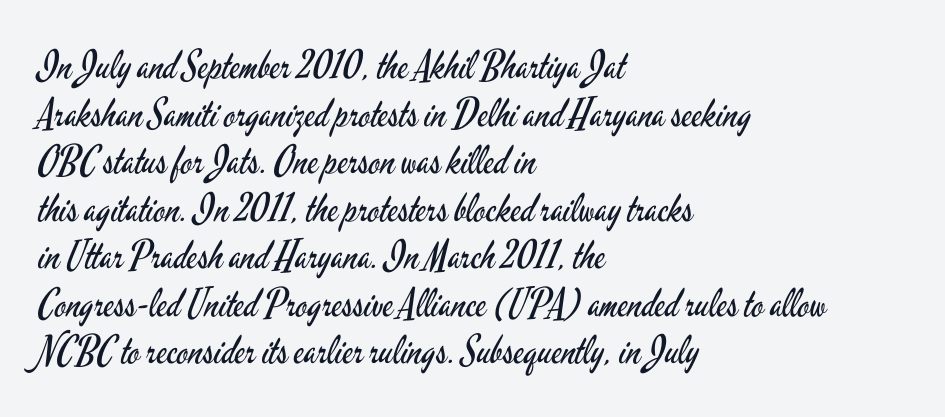
Q: Is the text bold? A: No.
Q: Is the text italic (slanted)? A: Yes.
Q: Is the typeface a serif or a sans-serif typeface? A: Sans-serif.
Q: Is the text underlined? A: No.
Q: How is the paragraph aligned? A: Left-aligned.
Q: Is the spacing between letters normal or unusually wide? A: Normal.
Q: Width (condensed, normal, or wide)? A: Condensed.
Q: Stroke contrast? A: Low.
Q: x-height? A: Small.
Q: Monospaced? A: No.
